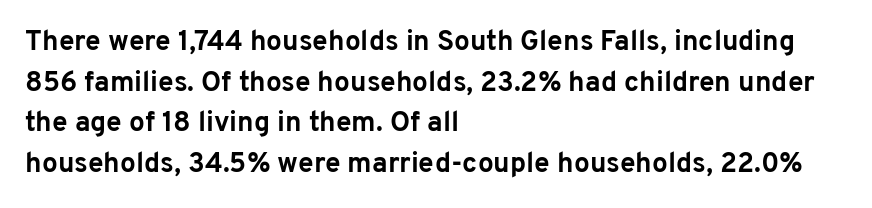
{"serif": "no", "italic": "no", "bold": "yes", "weight": "bold", "width": "normal", "stroke_contrast": "low", "x_height": "medium", "monospaced": "no", "underline": "no", "align": "left", "line_spacing": "normal", "line_spacing_ratio": 1.45, "letter_spacing": "normal", "letter_spacing_em": 0.0, "glyph_px": 28}
